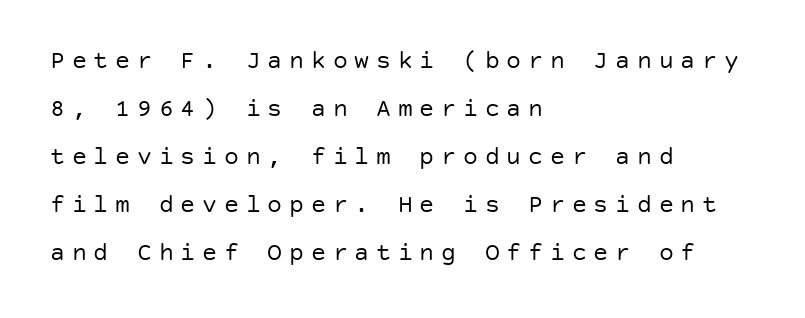
Observe the wide spacing: letters keep a clear distance from each other. The specimen omits any rule beneath the text block's lines. The lines are spread far apart with generous leading. Nope, not italic — everything's standing straight. The paragraph has a hard left edge and a soft right edge.
